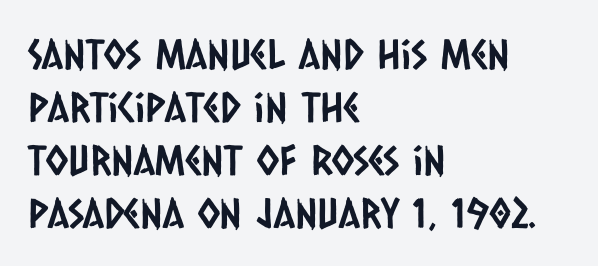
Q: Is the typeface a serif or a sans-serif typeface? A: Sans-serif.
Q: Is the text underlined? A: No.
Q: How is the paragraph aligned? A: Left-aligned.
Q: Is the spacing between letters normal or unusually wide? A: Normal.
Q: Is the spacing between lines tight, normal or loose? A: Normal.
Q: Width (condensed, normal, or wide)? A: Condensed.
Q: Stroke contrast? A: Low.
Q: x-height? A: Large.
Q: Monospaced? A: No.
